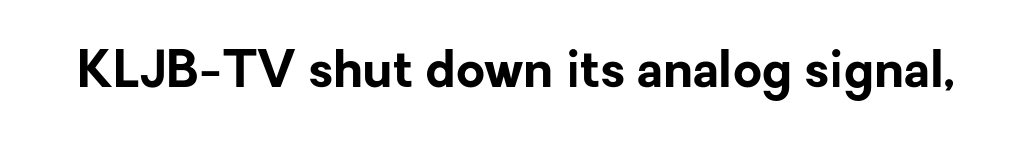
I'd call this a sans setting — the letters go barefoot. Does extra space separate the letters? No, they use regular spacing. Each letter keeps its own natural width here, so spacing adapts to shape. Beneath every word, the page is bare. These lines carry a lot of weight — the face is fully bold. Do the letters lean? They stand straight.
